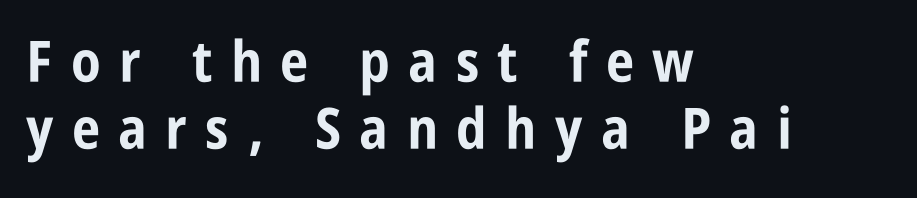
The image shows 57 px bold, condensed sans-serif type, upright; set left-aligned, line spacing 1.18x, unusually wide letter spacing (+0.32 em), not underlined; low stroke contrast and a large x-height.
